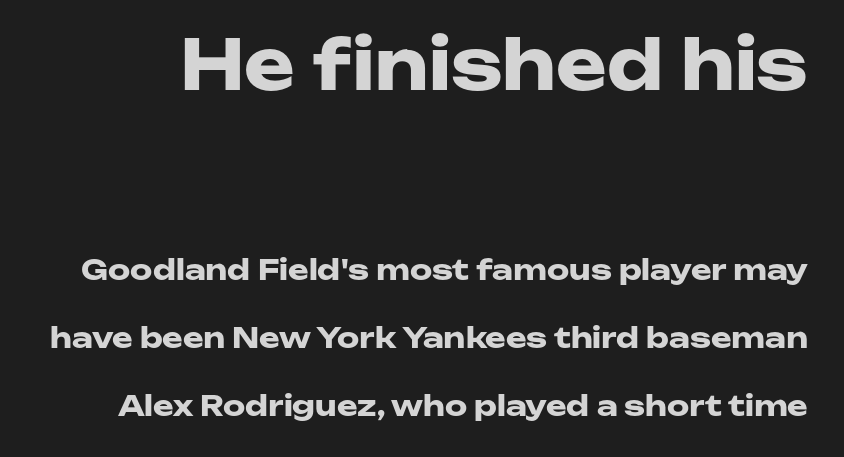
Q: Is the text bold? A: Yes.
Q: Is the text italic (slanted)? A: No, it is upright.
Q: Is the typeface a serif or a sans-serif typeface? A: Sans-serif.
Q: Is the text underlined? A: No.
Q: Is the spacing between letters normal or unusually wide? A: Normal.
Q: Is the spacing between lines tight, normal or loose? A: Loose.
Q: Which block of text is set in a larger size, the first (top) or the second (bottom)? A: The first (top) one.
Q: Width (condensed, normal, or wide)? A: Wide.
Q: Stroke contrast? A: Low.
Q: x-height? A: Medium.
Q: Monospaced? A: No.
